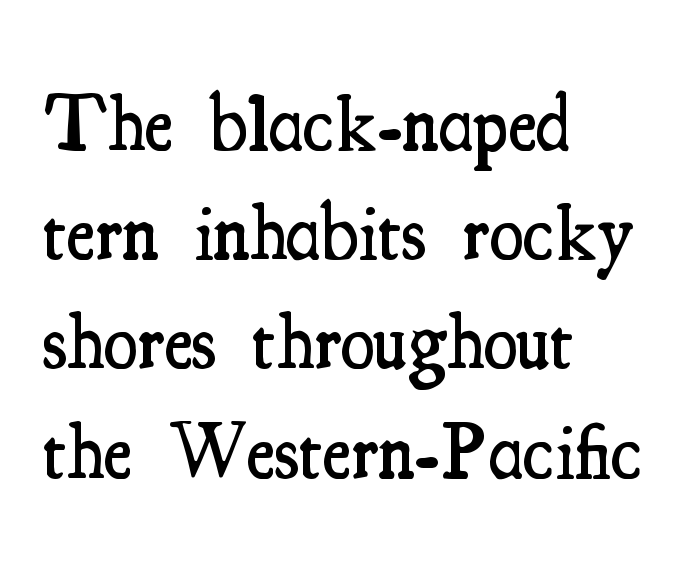
These lines carry some extra weight — a demibold, not a full bold. The baseline area is clear. Notice how the passage keeps a crisp vertical edge on the left only. The letters stand straight up with perfectly vertical stems. How would I describe the line gaps? Plain and ordinary. There is no visible air inserted between adjacent glyphs.
